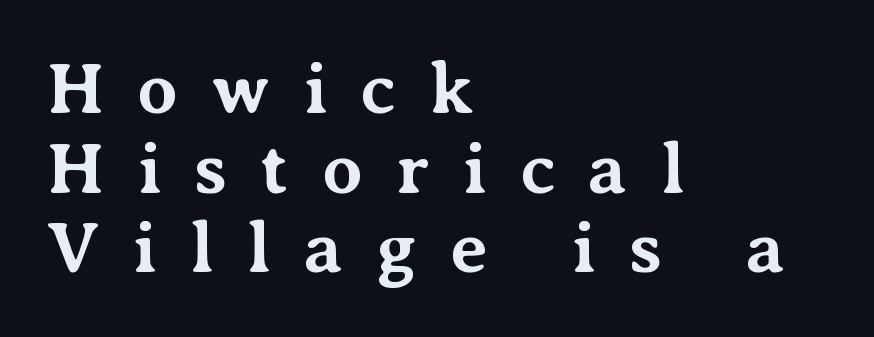
Q: Is the text bold? A: Yes.
Q: Is the text italic (slanted)? A: No, it is upright.
Q: Is the typeface a serif or a sans-serif typeface? A: Serif.
Q: Is the text underlined? A: No.
Q: How is the paragraph aligned? A: Left-aligned.
Q: Is the spacing between letters normal or unusually wide? A: Unusually wide.
Q: Is the spacing between lines tight, normal or loose? A: Tight.
Q: Width (condensed, normal, or wide)? A: Normal.
Q: Stroke contrast? A: Medium.
Q: x-height? A: Medium.
Q: Monospaced? A: No.
